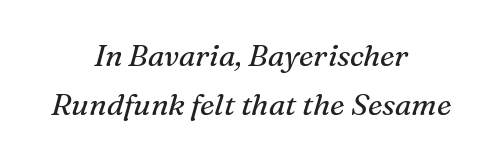
{"serif": "yes", "italic": "yes", "lean": "right", "slant_degrees": 16, "bold": "no", "weight": "regular", "width": "normal", "stroke_contrast": "medium", "x_height": "medium", "monospaced": "no", "underline": "no", "align": "center", "line_spacing": "normal", "line_spacing_ratio": 1.62, "letter_spacing": "normal", "letter_spacing_em": 0.0, "glyph_px": 30}
